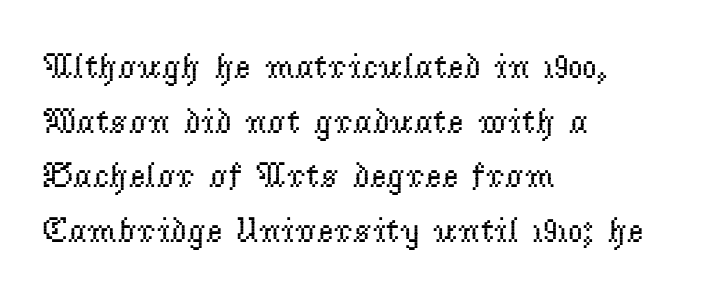
{"serif": "yes", "italic": "no", "bold": "no", "weight": "regular", "width": "normal", "stroke_contrast": "low", "x_height": "small", "monospaced": "no", "underline": "no", "align": "left", "line_spacing": "normal", "line_spacing_ratio": 1.52, "letter_spacing": "normal", "letter_spacing_em": 0.0, "glyph_px": 36}
